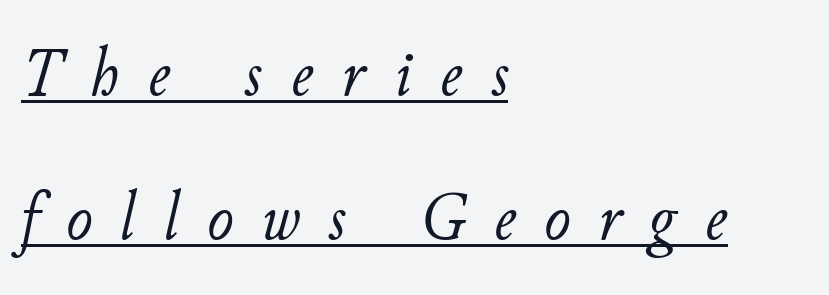
{"italic": "yes", "lean": "right", "slant_degrees": 11, "bold": "no", "weight": "light", "width": "normal", "stroke_contrast": "low", "x_height": "small", "monospaced": "no", "underline": "yes", "align": "left", "line_spacing": "loose", "line_spacing_ratio": 2.06, "letter_spacing": "wide", "letter_spacing_em": 0.41, "glyph_px": 70}
